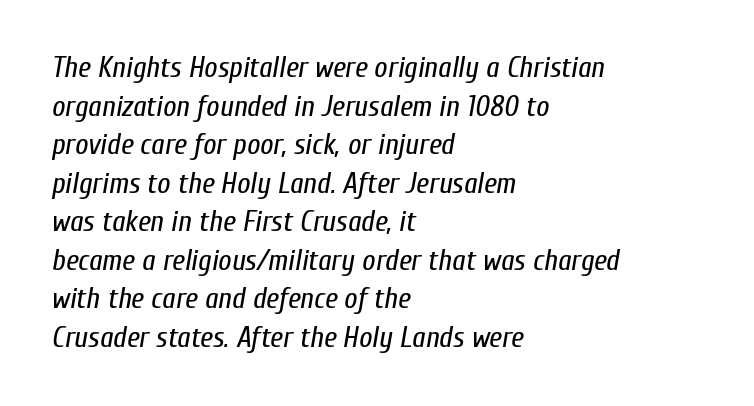
{"italic": "yes", "lean": "right", "slant_degrees": 10, "bold": "no", "weight": "regular", "width": "condensed", "stroke_contrast": "low", "x_height": "medium", "monospaced": "no", "underline": "no", "align": "left", "line_spacing": "normal", "line_spacing_ratio": 1.33, "letter_spacing": "normal", "letter_spacing_em": 0.0, "glyph_px": 29}
